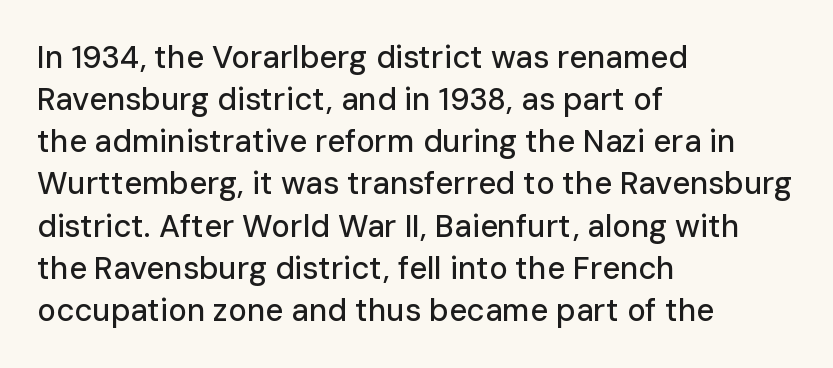
Q: Is the text italic (slanted)? A: No, it is upright.
Q: Is the typeface a serif or a sans-serif typeface? A: Sans-serif.
Q: Is the text underlined? A: No.
Q: How is the paragraph aligned? A: Left-aligned.
Q: Is the spacing between letters normal or unusually wide? A: Normal.
Q: Is the spacing between lines tight, normal or loose? A: Normal.
Q: Width (condensed, normal, or wide)? A: Normal.
Q: Stroke contrast? A: Low.
Q: x-height? A: Medium.
Q: Monospaced? A: No.
